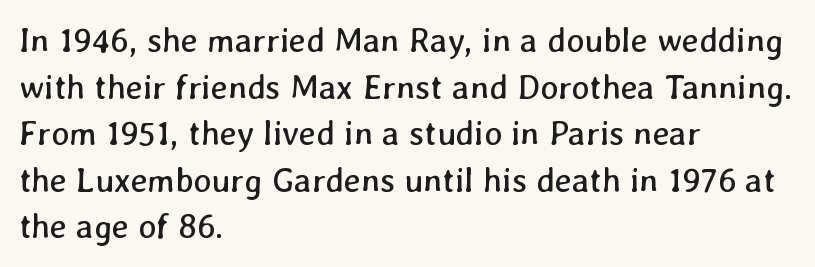
{"bold": "no", "weight": "regular", "width": "normal", "stroke_contrast": "low", "x_height": "medium", "monospaced": "no", "underline": "no", "align": "left", "line_spacing": "normal", "line_spacing_ratio": 1.37, "letter_spacing": "normal", "letter_spacing_em": 0.0, "glyph_px": 34}
